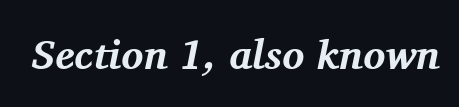
Spacing verdict: proportional, widths tailored to each character. Heavy-handed strokes throughout: this text is bold. Does the type have serifs? Yes, each stem ends in a small foot. The type is set solid horizontally, with unmodified tracking. A bare baseline throughout the passage.
